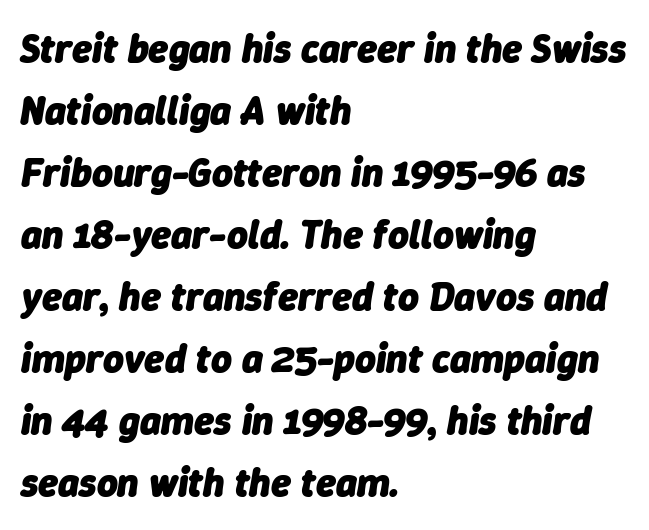
Q: Is the text bold? A: Yes.
Q: Is the text italic (slanted)? A: Yes, it leans right by about 9 degrees.
Q: Is the text underlined? A: No.
Q: How is the paragraph aligned? A: Left-aligned.
Q: Is the spacing between letters normal or unusually wide? A: Normal.
Q: Is the spacing between lines tight, normal or loose? A: Normal.
Q: Width (condensed, normal, or wide)? A: Normal.
Q: Stroke contrast? A: Low.
Q: x-height? A: Medium.
Q: Monospaced? A: No.
